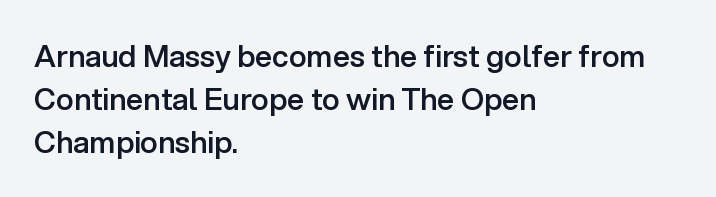
Q: Is the text bold? A: Semi-bold.
Q: Is the text italic (slanted)? A: No, it is upright.
Q: Is the typeface a serif or a sans-serif typeface? A: Sans-serif.
Q: Is the text underlined? A: No.
Q: How is the paragraph aligned? A: Left-aligned.
Q: Is the spacing between letters normal or unusually wide? A: Normal.
Q: Is the spacing between lines tight, normal or loose? A: Normal.
Q: Width (condensed, normal, or wide)? A: Normal.
Q: Stroke contrast? A: Low.
Q: x-height? A: Medium.
Q: Monospaced? A: No.
